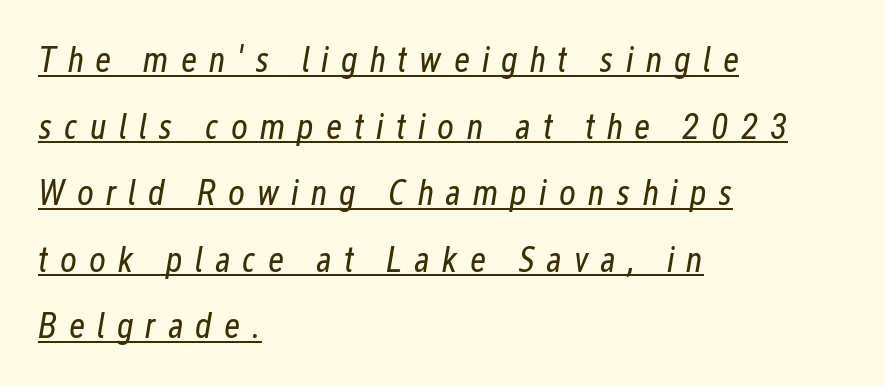
Q: Is the text bold? A: No.
Q: Is the text italic (slanted)? A: Yes, it leans right by about 12 degrees.
Q: Is the text underlined? A: Yes.
Q: How is the paragraph aligned? A: Left-aligned.
Q: Is the spacing between letters normal or unusually wide? A: Unusually wide.
Q: Width (condensed, normal, or wide)? A: Condensed.
Q: Stroke contrast? A: Low.
Q: x-height? A: Medium.
Q: Monospaced? A: No.
